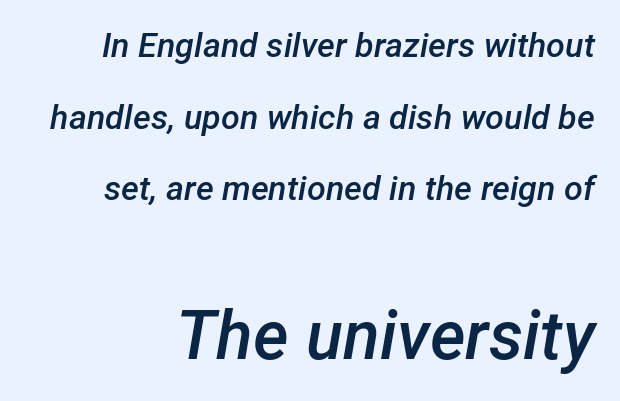
The image shows 68 px semibold type, italic (leaning right); set loose line spacing (2.11x), normal letter spacing, not underlined; the second (bottom) block is 2.0x larger; low stroke contrast and a medium x-height.
